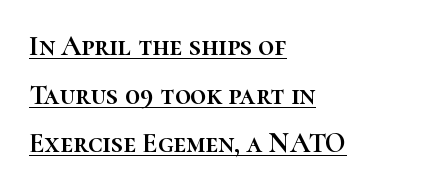
You could not count columns in this text — the font is proportionally spaced. Italic? Not at all — the glyphs are vertical. Every row of glyphs begins at an identical x-position on the left. The face used here is rendered with its standard letterfit. Compared with undecorated copy, this sample adds a rule below the words.
